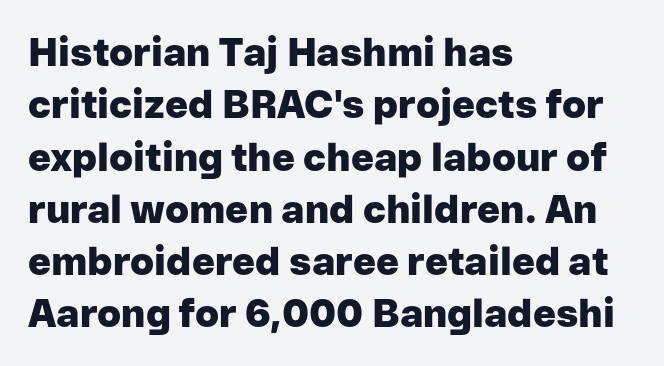
The image shows 39 px heavy sans-serif type, upright; set left-aligned, normal line spacing (1.34x), normal letter spacing, not underlined; low stroke contrast and a medium x-height.
